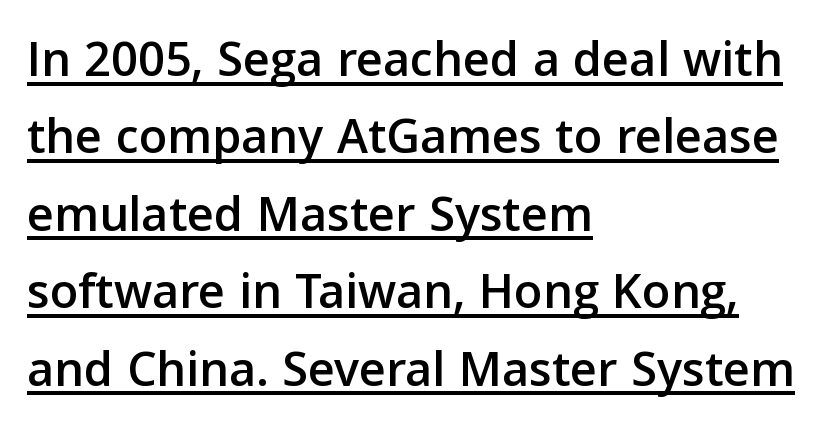
Q: Is the text italic (slanted)? A: No, it is upright.
Q: Is the typeface a serif or a sans-serif typeface? A: Sans-serif.
Q: Is the text underlined? A: Yes.
Q: How is the paragraph aligned? A: Left-aligned.
Q: Is the spacing between letters normal or unusually wide? A: Normal.
Q: Is the spacing between lines tight, normal or loose? A: Normal.
Q: Width (condensed, normal, or wide)? A: Normal.
Q: Stroke contrast? A: Low.
Q: x-height? A: Medium.
Q: Monospaced? A: No.
